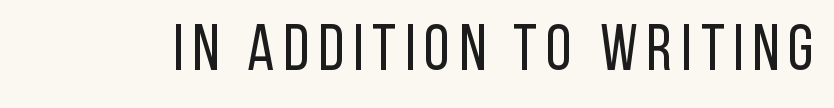
Q: Is the text bold? A: No.
Q: Is the text italic (slanted)? A: No, it is upright.
Q: Is the typeface a serif or a sans-serif typeface? A: Sans-serif.
Q: Is the text underlined? A: No.
Q: Width (condensed, normal, or wide)? A: Condensed.
Q: Stroke contrast? A: Low.
Q: x-height? A: Large.
Q: Monospaced? A: No.
